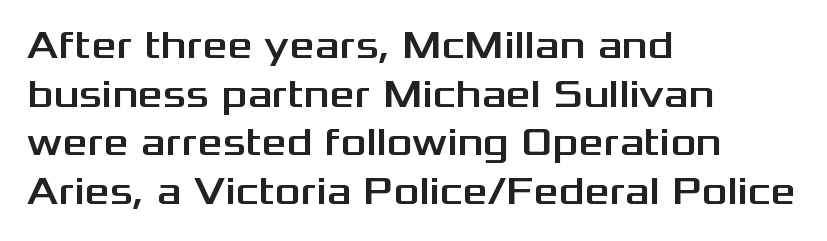
{"serif": "no", "italic": "no", "width": "wide", "stroke_contrast": "medium", "x_height": "medium", "monospaced": "no", "underline": "no", "align": "left", "line_spacing": "normal", "line_spacing_ratio": 1.25, "letter_spacing": "normal", "letter_spacing_em": 0.0, "glyph_px": 39}
